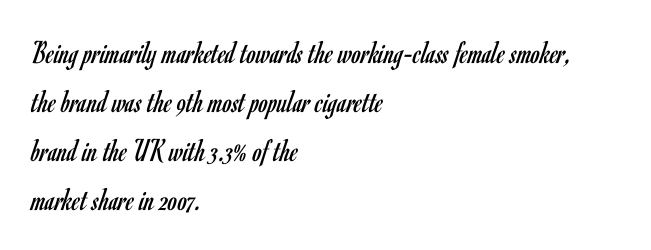
These lines are set flush left with a ragged right edge. Leading matches the norm, producing a regular column. Weight: not bold — regular or lighter. The rendering uses natural spacing where letterforms have individual widths.
